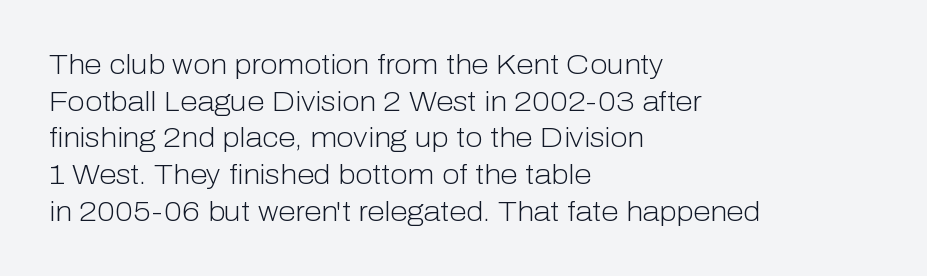
Nothing sits at the stroke ends, so this counts as sans-serif. Do the characters align in a grid? No, the font is proportional. Between one letter and the next there's only the usual sliver of space. Rendered with straight, roman letterforms. Glance below the letters and you will spot only blank space. Is this a heavy cut? Hardly; it is regular or lighter.
